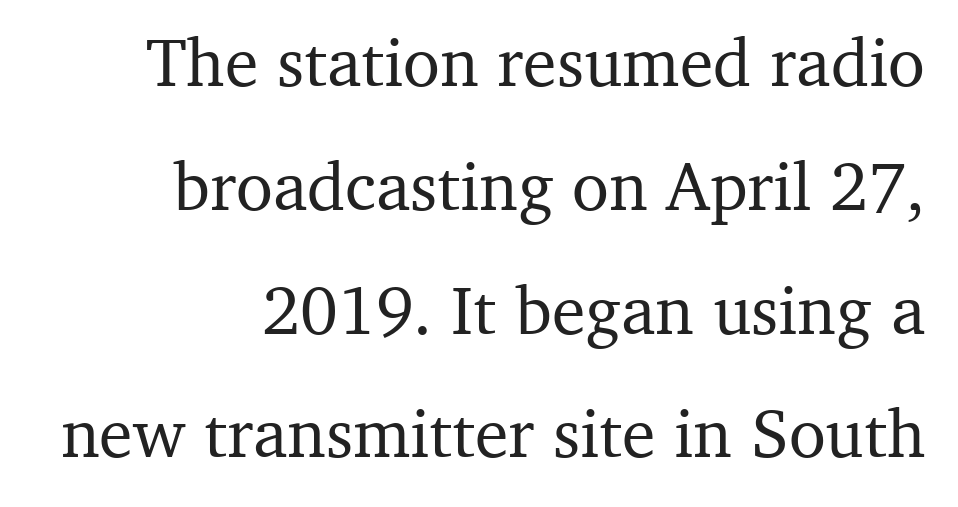
Q: Is the text italic (slanted)? A: No, it is upright.
Q: Is the typeface a serif or a sans-serif typeface? A: Serif.
Q: Is the text underlined? A: No.
Q: How is the paragraph aligned? A: Right-aligned.
Q: Is the spacing between letters normal or unusually wide? A: Normal.
Q: Width (condensed, normal, or wide)? A: Normal.
Q: Stroke contrast? A: Medium.
Q: x-height? A: Medium.
Q: Monospaced? A: No.
